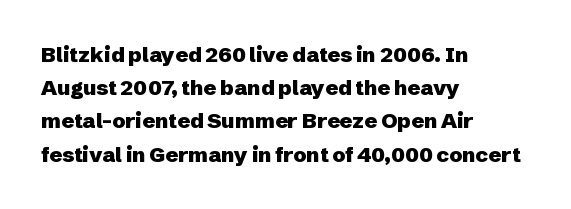
Q: Is the text bold? A: Yes.
Q: Is the text italic (slanted)? A: No, it is upright.
Q: Is the text underlined? A: No.
Q: How is the paragraph aligned? A: Left-aligned.
Q: Is the spacing between letters normal or unusually wide? A: Normal.
Q: Is the spacing between lines tight, normal or loose? A: Normal.
